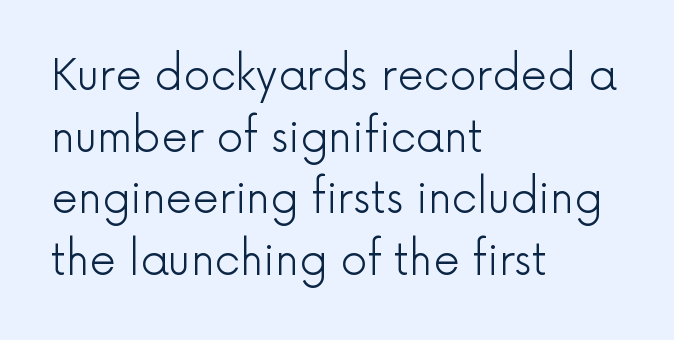
{"serif": "no", "italic": "no", "bold": "no", "weight": "light", "width": "normal", "x_height": "medium", "monospaced": "no", "underline": "no", "align": "left", "line_spacing": "normal", "line_spacing_ratio": 1.47, "letter_spacing": "normal", "letter_spacing_em": 0.0, "glyph_px": 42}
